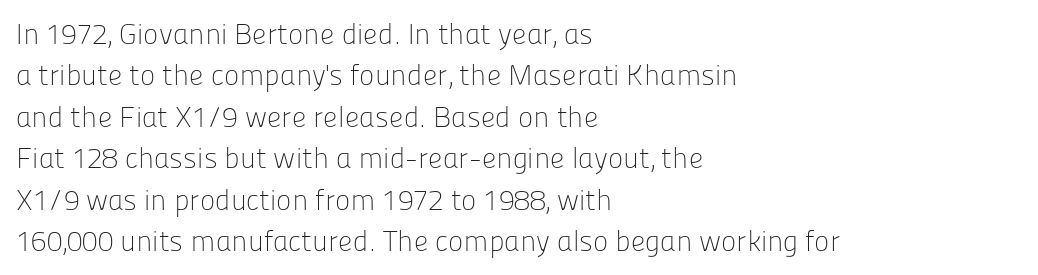
Q: Is the text bold? A: No.
Q: Is the text italic (slanted)? A: No, it is upright.
Q: Is the typeface a serif or a sans-serif typeface? A: Sans-serif.
Q: Is the text underlined? A: No.
Q: How is the paragraph aligned? A: Left-aligned.
Q: Is the spacing between letters normal or unusually wide? A: Normal.
Q: Is the spacing between lines tight, normal or loose? A: Normal.
Q: Width (condensed, normal, or wide)? A: Normal.
Q: Stroke contrast? A: Low.
Q: x-height? A: Medium.
Q: Monospaced? A: No.
